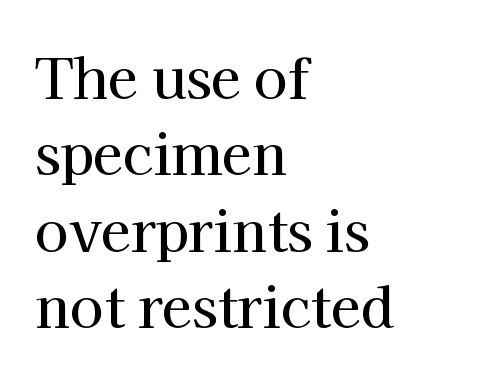
The image shows 55 px serif type, upright; set left-aligned, normal line spacing (1.39x), normal letter spacing, not underlined; high stroke contrast and a medium x-height.
